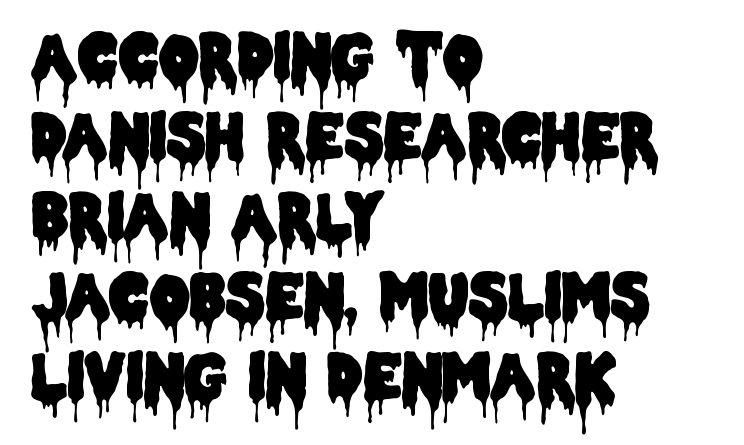
Q: Is the text italic (slanted)? A: No, it is upright.
Q: Is the typeface a serif or a sans-serif typeface? A: Sans-serif.
Q: Is the text underlined? A: No.
Q: How is the paragraph aligned? A: Left-aligned.
Q: Is the spacing between letters normal or unusually wide? A: Normal.
Q: Is the spacing between lines tight, normal or loose? A: Normal.
Q: Width (condensed, normal, or wide)? A: Condensed.
Q: Stroke contrast? A: Low.
Q: x-height? A: Large.
Q: Monospaced? A: No.
